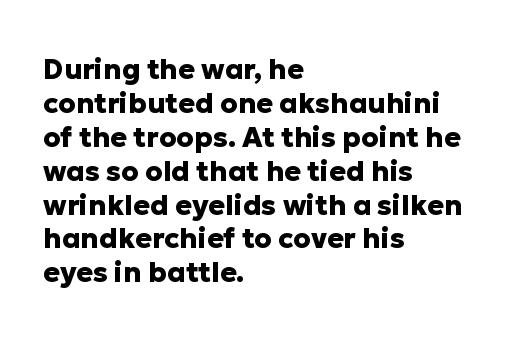
{"serif": "no", "italic": "no", "bold": "yes", "weight": "heavy", "width": "normal", "stroke_contrast": "low", "x_height": "medium", "monospaced": "no", "underline": "no", "align": "left", "line_spacing_ratio": 1.21, "letter_spacing": "normal", "letter_spacing_em": 0.0, "glyph_px": 28}
